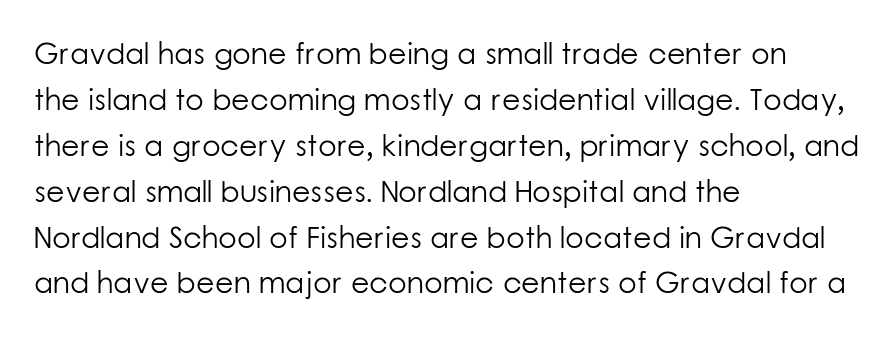
Q: Is the text bold? A: No.
Q: Is the text italic (slanted)? A: No, it is upright.
Q: Is the typeface a serif or a sans-serif typeface? A: Sans-serif.
Q: Is the text underlined? A: No.
Q: How is the paragraph aligned? A: Left-aligned.
Q: Is the spacing between letters normal or unusually wide? A: Normal.
Q: Is the spacing between lines tight, normal or loose? A: Normal.
Q: Width (condensed, normal, or wide)? A: Normal.
Q: Stroke contrast? A: Low.
Q: x-height? A: Medium.
Q: Monospaced? A: No.
